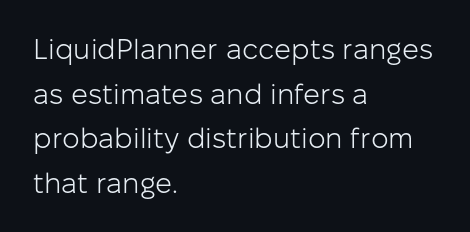
Q: Is the text bold? A: No.
Q: Is the text italic (slanted)? A: No, it is upright.
Q: Is the typeface a serif or a sans-serif typeface? A: Sans-serif.
Q: Is the text underlined? A: No.
Q: How is the paragraph aligned? A: Left-aligned.
Q: Is the spacing between letters normal or unusually wide? A: Normal.
Q: Is the spacing between lines tight, normal or loose? A: Normal.
Q: Width (condensed, normal, or wide)? A: Normal.
Q: Stroke contrast? A: Low.
Q: x-height? A: Medium.
Q: Monospaced? A: No.
